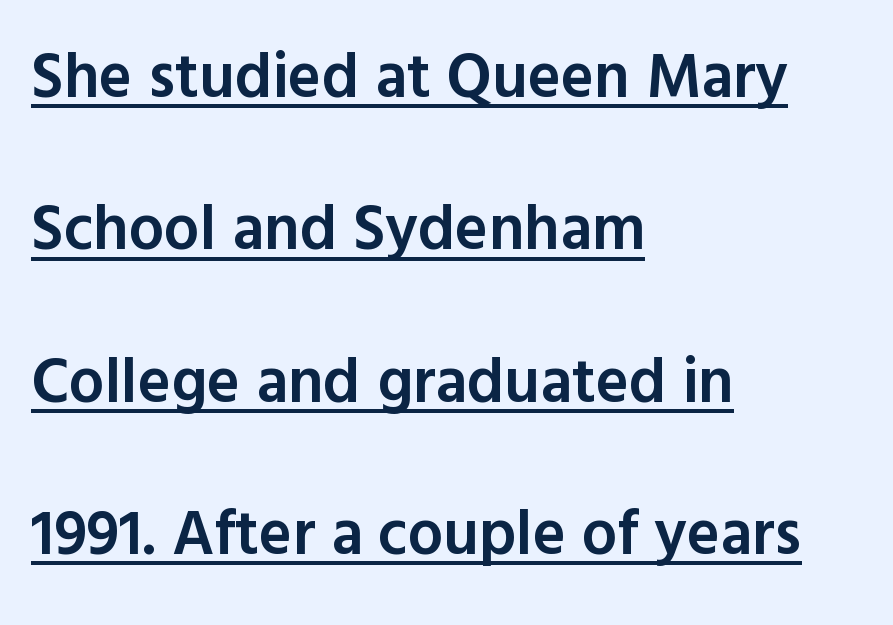
{"serif": "no", "italic": "no", "bold": "semi", "weight": "semibold", "width": "normal", "x_height": "medium", "monospaced": "no", "underline": "yes", "align": "left", "line_spacing": "loose", "line_spacing_ratio": 2.42, "letter_spacing": "normal", "letter_spacing_em": 0.0, "glyph_px": 63}
